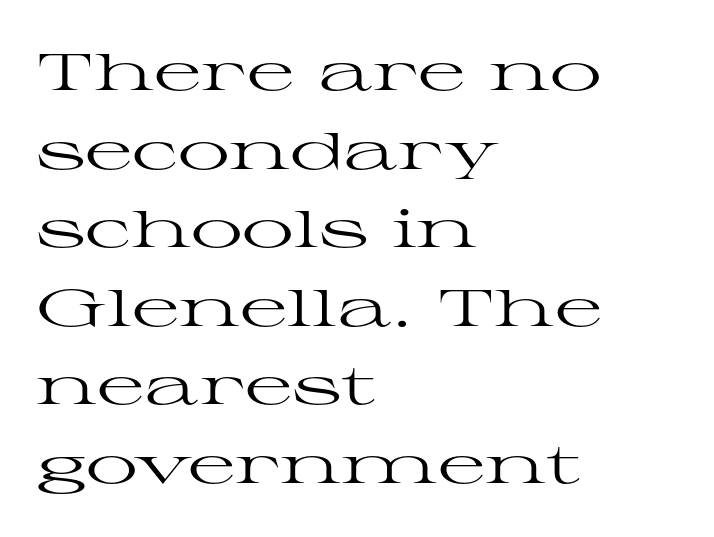
The image shows 52 px regular-weight, wide serif type, upright; set left-aligned, normal line spacing (1.51x), normal letter spacing, not underlined; high stroke contrast and a medium x-height.
